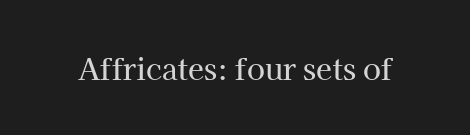
The image shows 29 px serif type, upright; set normal letter spacing, not underlined; high stroke contrast and a medium x-height.
